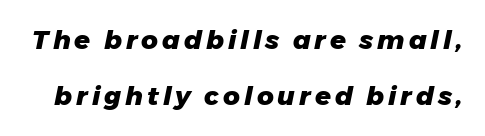
{"italic": "yes", "lean": "right", "slant_degrees": 11, "bold": "yes", "underline": "no", "line_spacing": "loose", "line_spacing_ratio": 2.17, "glyph_px": 26}
